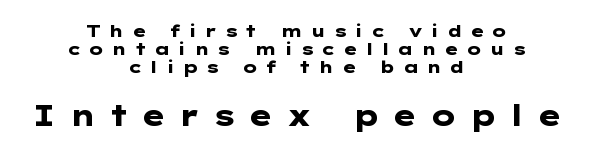
Q: Is the text bold? A: Yes.
Q: Is the text italic (slanted)? A: No, it is upright.
Q: Is the typeface a serif or a sans-serif typeface? A: Sans-serif.
Q: Is the text underlined? A: No.
Q: How is the paragraph aligned? A: Centered.
Q: Is the spacing between letters normal or unusually wide? A: Unusually wide.
Q: Is the spacing between lines tight, normal or loose? A: Tight.
Q: Which block of text is set in a larger size, the first (top) or the second (bottom)? A: The second (bottom) one.
Q: Width (condensed, normal, or wide)? A: Wide.
Q: Stroke contrast? A: Low.
Q: x-height? A: Medium.
